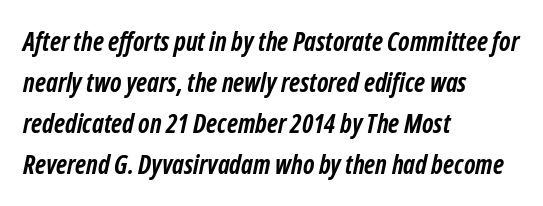
Q: Is the text bold? A: Yes.
Q: Is the text italic (slanted)? A: Yes, it leans right by about 12 degrees.
Q: Is the text underlined? A: No.
Q: How is the paragraph aligned? A: Left-aligned.
Q: Is the spacing between letters normal or unusually wide? A: Normal.
Q: Is the spacing between lines tight, normal or loose? A: Normal.
